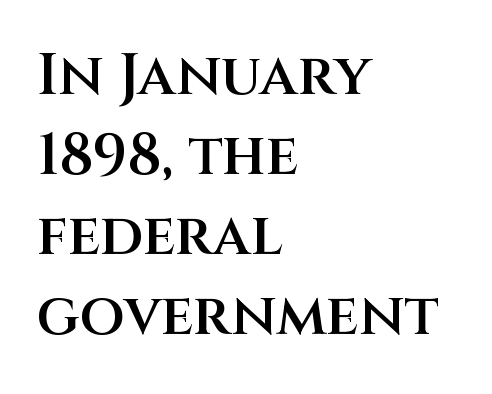
The image shows 58 px semibold sans-serif type, upright; set left-aligned, normal line spacing (1.38x), normal letter spacing, not underlined; medium stroke contrast and a large x-height.
